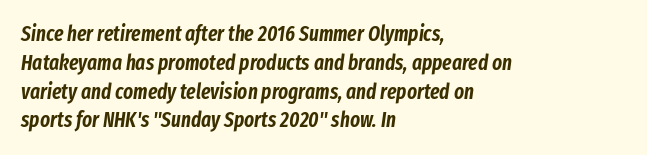
Q: Is the text italic (slanted)? A: Yes, it leans right by about 8 degrees.
Q: Is the text underlined? A: No.
Q: How is the paragraph aligned? A: Left-aligned.
Q: Is the spacing between letters normal or unusually wide? A: Normal.
Q: Is the spacing between lines tight, normal or loose? A: Normal.
